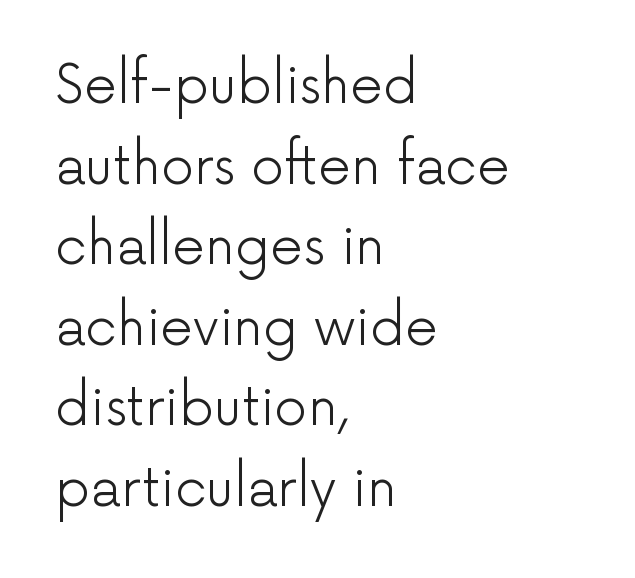
{"serif": "no", "italic": "no", "bold": "no", "weight": "light", "width": "normal", "stroke_contrast": "low", "x_height": "medium", "monospaced": "no", "underline": "no", "align": "left", "line_spacing": "normal", "line_spacing_ratio": 1.55, "letter_spacing": "normal", "letter_spacing_em": 0.0, "glyph_px": 52}
